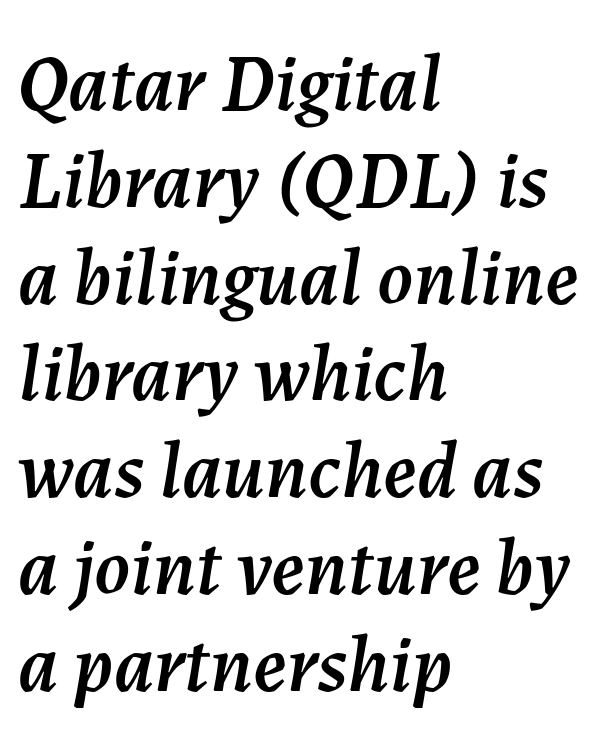
{"italic": "yes", "lean": "right", "slant_degrees": 7, "width": "normal", "stroke_contrast": "medium", "x_height": "medium", "monospaced": "no", "underline": "no", "align": "left", "line_spacing_ratio": 1.21, "letter_spacing": "normal", "letter_spacing_em": 0.0, "glyph_px": 80}
